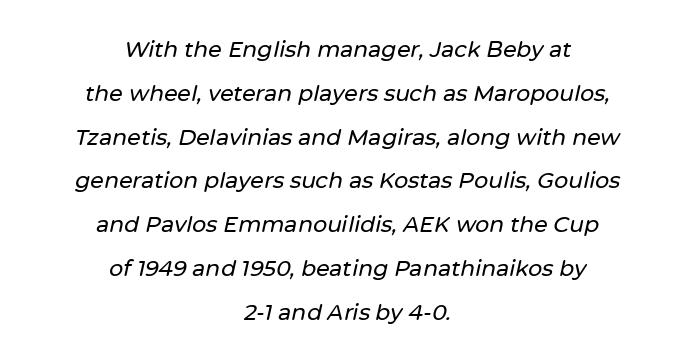
Q: Is the text italic (slanted)? A: Yes, it leans right by about 12 degrees.
Q: Is the text underlined? A: No.
Q: How is the paragraph aligned? A: Centered.
Q: Is the spacing between letters normal or unusually wide? A: Normal.
Q: Is the spacing between lines tight, normal or loose? A: Loose.
